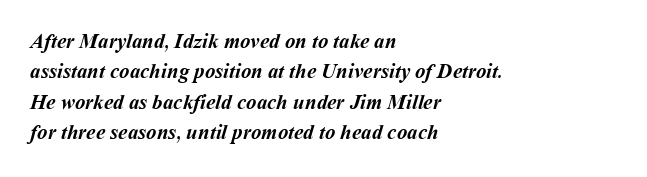
The space directly below the letters is spotless. These lines keep a tight, regular rhythm from letter to letter. Each glyph is drawn with heavy, bold strokes. Leading matches the norm, producing a regular column. Short and long lines alike share a common starting point at left.
